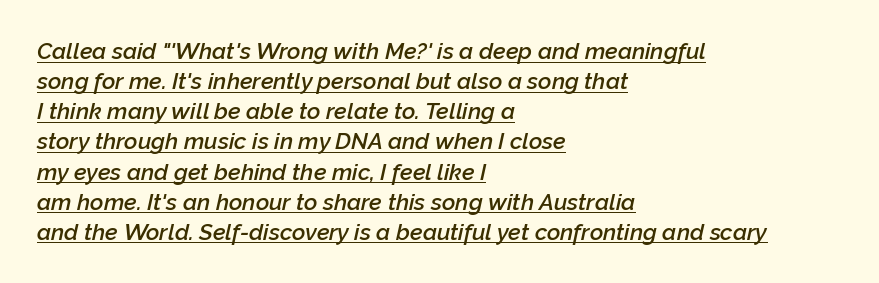
A bit beefed up — I'd call it semibold rather than bold. Does extra space separate the letters? No, they use regular spacing. Short and long lines alike share a common starting point at left. Notice how a bar underscores the lettering throughout. The rendering applies a slant to the glyphs. Successive baselines arrive at the customary interval.
